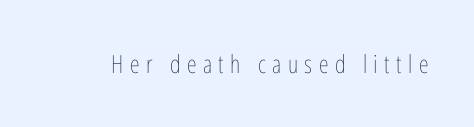
Descender tails drop into unmarked territory. How are the letters spaced? Widely, with obvious added tracking. Heaviness? Minimal to ordinary, like unemphasized prose. These lines were composed using upright roman letters.
